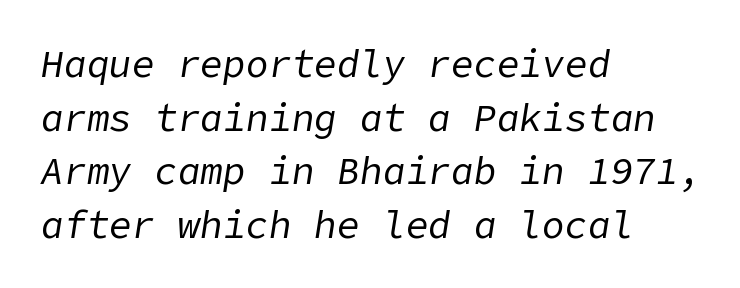
The image shows 38 px regular-weight type, italic (leaning right); set left-aligned, normal line spacing (1.41x), normal letter spacing, not underlined; low stroke contrast and a medium x-height.
